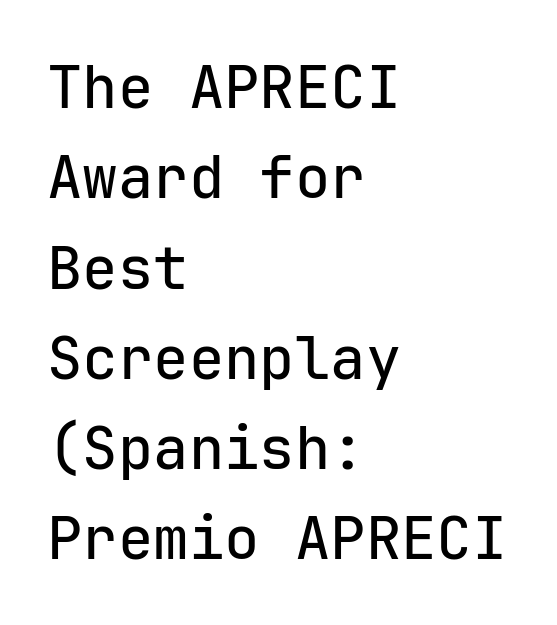
Fixed-width glyphs throughout — classic coding-font behaviour. Does the copy run flush right? No — it runs flush left. Honestly, there is no underline to notice here at all. The passage shown stacks its lines at a standard gap. What kind of face is this? One without serifs — a sans.
